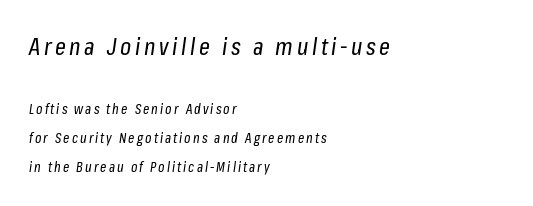
{"italic": "yes", "lean": "right", "slant_degrees": 8, "bold": "no", "underline": "no", "align": "left", "line_spacing": "loose", "line_spacing_ratio": 2.1, "larger_block": "first", "size_ratio": 1.71, "glyph_px": 24}
